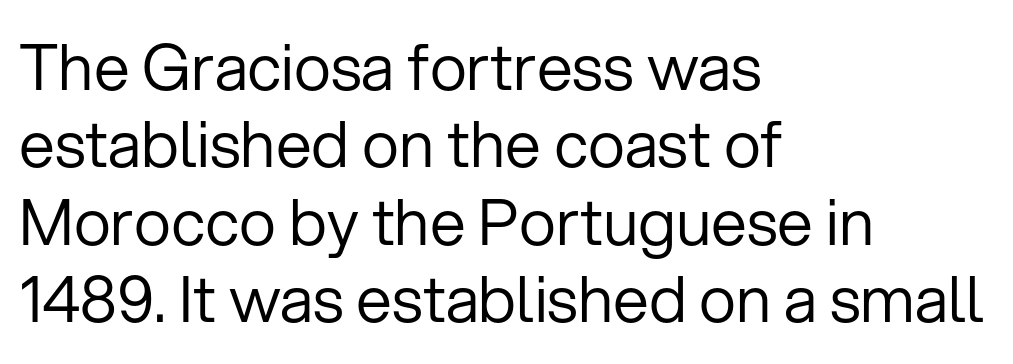
{"serif": "no", "italic": "no", "bold": "no", "weight": "regular", "width": "normal", "stroke_contrast": "low", "x_height": "medium", "monospaced": "no", "underline": "no", "align": "left", "line_spacing_ratio": 1.21, "letter_spacing": "normal", "letter_spacing_em": 0.0, "glyph_px": 64}
